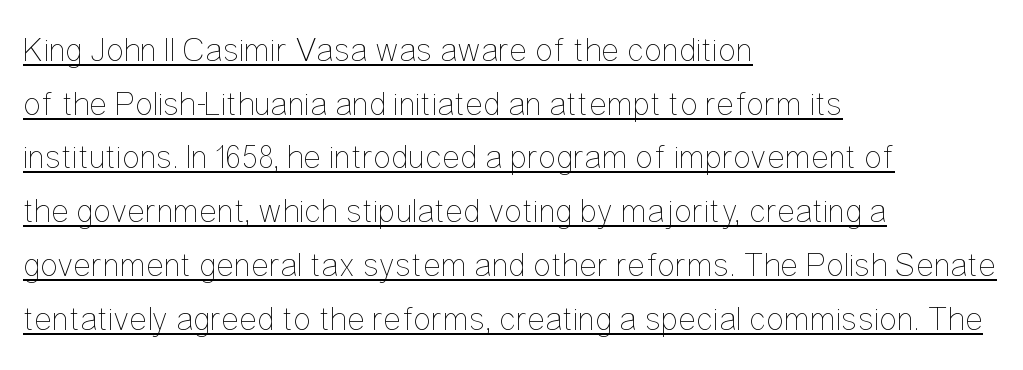
The image shows 34 px thin, condensed type, upright; set left-aligned, normal line spacing (1.58x), normal letter spacing, underlined; low stroke contrast and a medium x-height.
